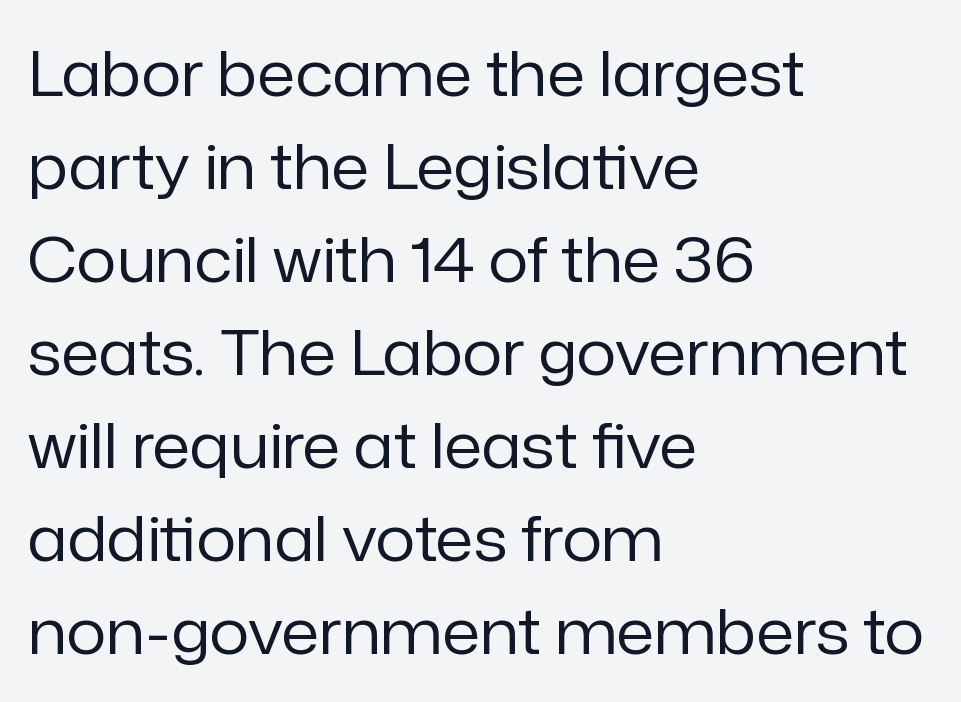
The rendering uses natural spacing where letterforms have individual widths. No feet cap the strokes, marking this as sans-serif type. No extra tracking has been applied to these lines. Line spacing here is normal. If you drew a ruler down the left edge, every line would touch it. Descenders hang freely into open space.
